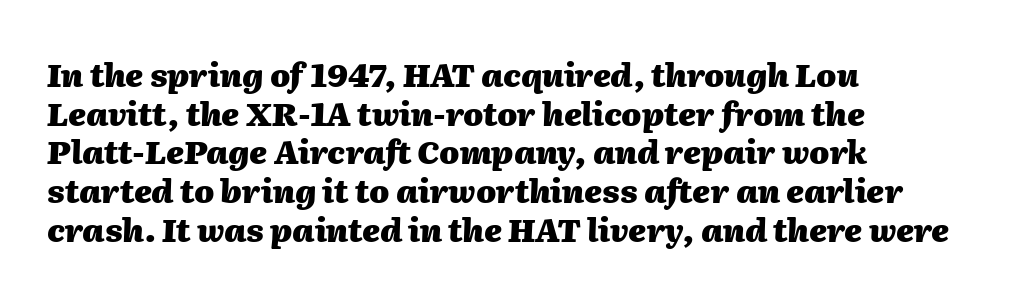
The image shows 32 px heavy type, italic (leaning right); set left-aligned, line spacing 1.21x, normal letter spacing, not underlined; medium stroke contrast and a medium x-height.
